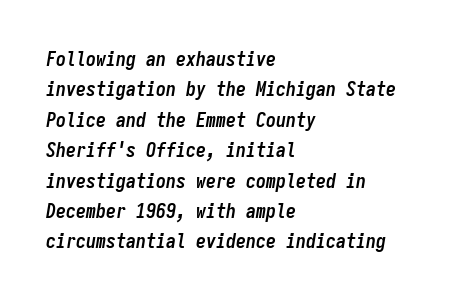
The image shows 20 px bold type, italic (leaning right); set left-aligned, normal line spacing (1.52x), normal letter spacing, not underlined.
